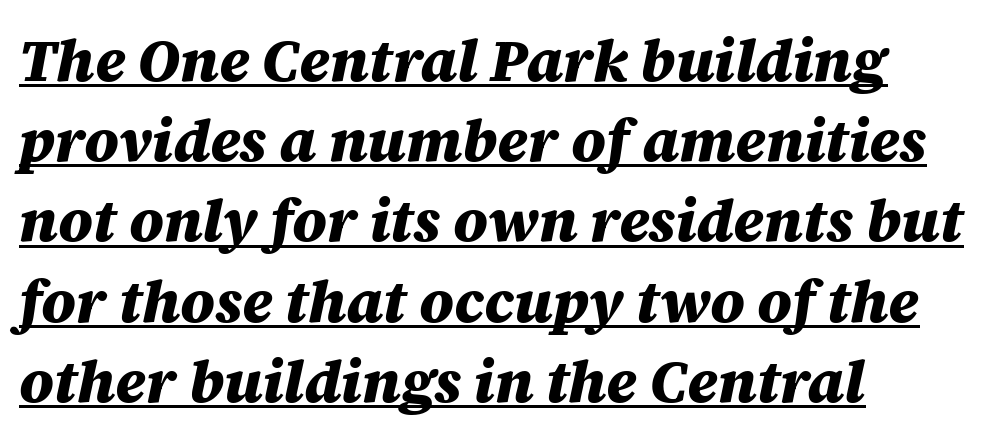
Look at the tracking — it's just the regular setting, nothing added. The designer left line spacing at the default. The string is rendered with underlining switched on. You'd pick this weight for a headline — it's a proper bold. A classic flush-left, rag-right setting is used for this passage.
